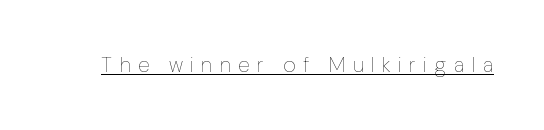
Q: Is the text bold? A: No.
Q: Is the text italic (slanted)? A: No, it is upright.
Q: Is the text underlined? A: Yes.
Q: Is the spacing between letters normal or unusually wide? A: Unusually wide.
